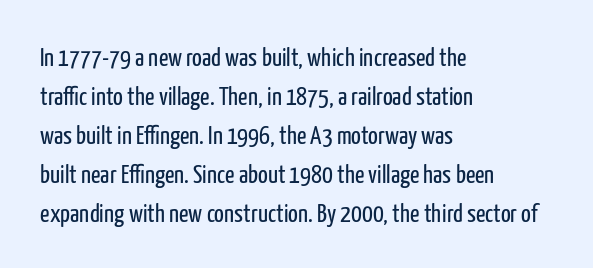
Each new line begins a customary step beneath the previous one. Students, note that the glyphs here touch the page at normal intervals. Letters rest on an invisible, unmarked baseline. Posture: upright roman.
